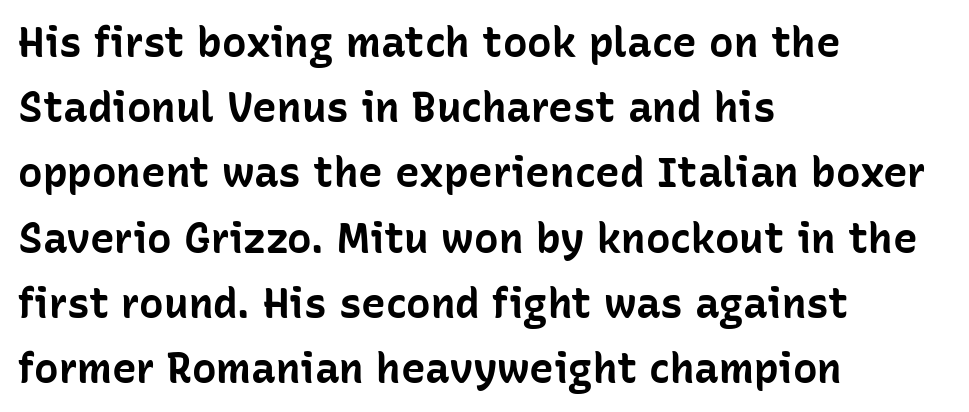
Q: Is the text bold? A: Yes.
Q: Is the text italic (slanted)? A: No, it is upright.
Q: Is the typeface a serif or a sans-serif typeface? A: Sans-serif.
Q: Is the text underlined? A: No.
Q: How is the paragraph aligned? A: Left-aligned.
Q: Is the spacing between letters normal or unusually wide? A: Normal.
Q: Is the spacing between lines tight, normal or loose? A: Normal.
Q: Width (condensed, normal, or wide)? A: Normal.
Q: Stroke contrast? A: Low.
Q: x-height? A: Medium.
Q: Monospaced? A: No.
